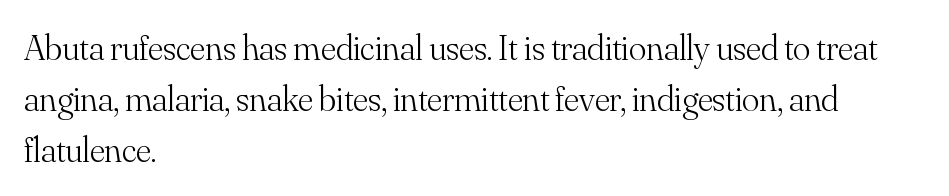
{"serif": "yes", "italic": "no", "bold": "no", "weight": "light", "width": "normal", "stroke_contrast": "medium", "x_height": "small", "monospaced": "no", "underline": "no", "align": "left", "line_spacing": "normal", "line_spacing_ratio": 1.41, "letter_spacing": "normal", "letter_spacing_em": 0.0, "glyph_px": 36}
